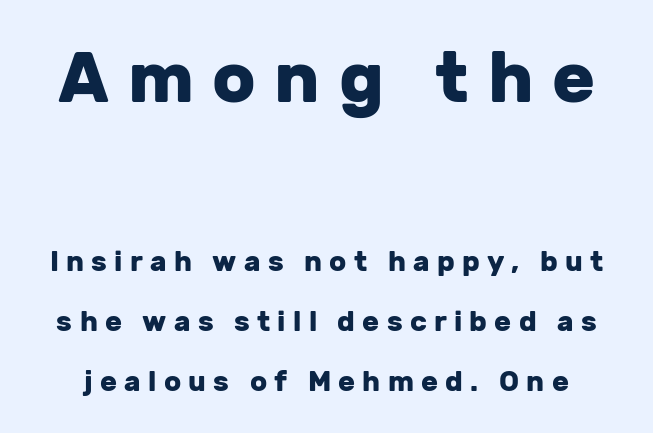
The image shows 71 px heavy sans-serif type, upright; set loose line spacing (2.14x), unusually wide letter spacing (+0.26 em), not underlined; the first (top) block is 2.54x larger; low stroke contrast and a medium x-height.
